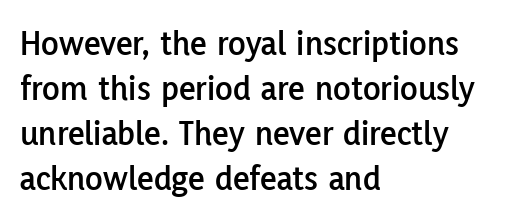
The image shows 36 px sans-serif type, upright; set left-aligned, normal line spacing (1.25x), normal letter spacing, not underlined; low stroke contrast and a medium x-height.
